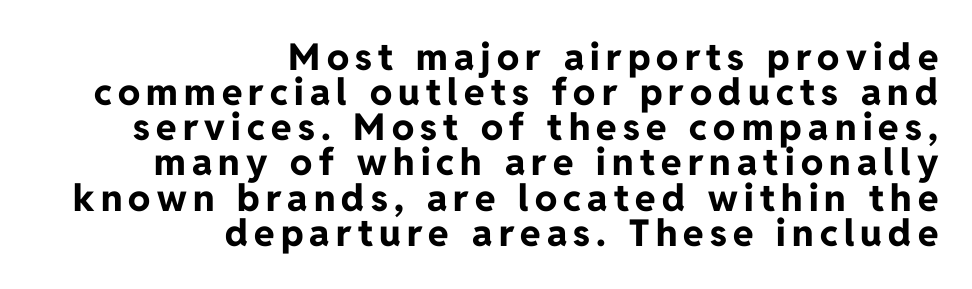
You'd pick this weight for a headline — it's a proper bold. The face used here is proportionally spaced, like ordinary book or web type. Students, observe: this is what under-led, compact text looks like. Tall strokes in this sample are plumb rather than angled.
